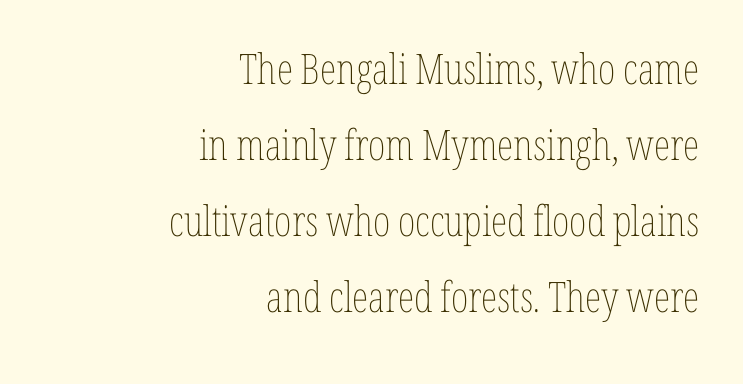
The image shows 42 px thin, condensed type, upright; set right-aligned, line spacing 1.81x, normal letter spacing, not underlined; low stroke contrast and a medium x-height.
